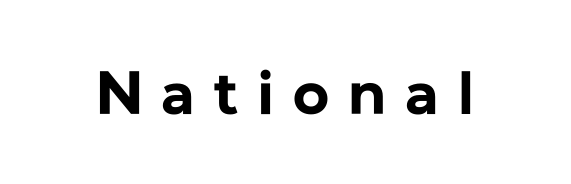
The image shows 61 px bold sans-serif type, upright; set unusually wide letter spacing (+0.33 em), not underlined; low stroke contrast and a medium x-height.
